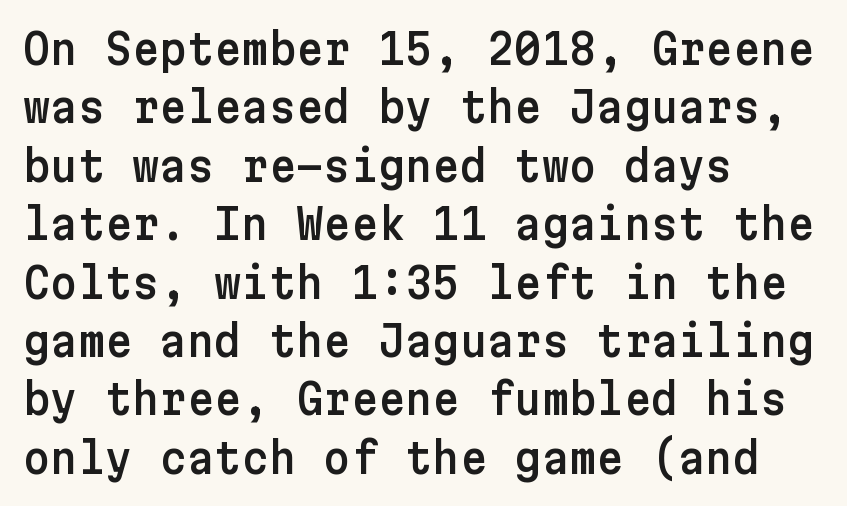
{"serif": "no", "italic": "no", "width": "normal", "stroke_contrast": "low", "x_height": "medium", "underline": "no", "align": "left", "line_spacing": "normal", "line_spacing_ratio": 1.39, "letter_spacing": "normal", "letter_spacing_em": 0.0, "glyph_px": 42}
